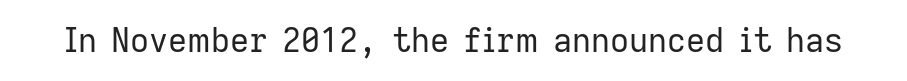
Q: Is the text bold? A: No.
Q: Is the text italic (slanted)? A: No, it is upright.
Q: Is the typeface a serif or a sans-serif typeface? A: Sans-serif.
Q: Is the text underlined? A: No.
Q: Is the spacing between letters normal or unusually wide? A: Normal.
Q: Width (condensed, normal, or wide)? A: Normal.
Q: Stroke contrast? A: Low.
Q: x-height? A: Medium.
Q: Monospaced? A: No.
